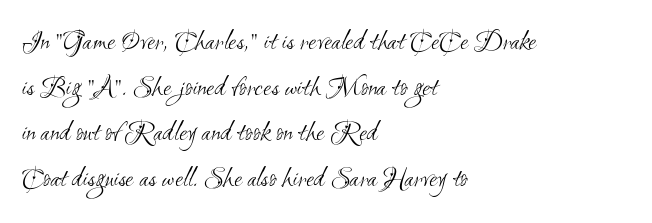
{"serif": "no", "bold": "no", "weight": "light", "width": "condensed", "stroke_contrast": "medium", "x_height": "small", "monospaced": "no", "underline": "no", "align": "left", "line_spacing": "normal", "line_spacing_ratio": 1.57, "letter_spacing": "normal", "letter_spacing_em": 0.0, "glyph_px": 29}
